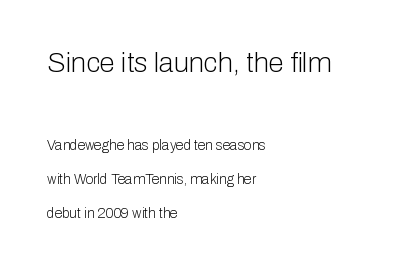
{"serif": "no", "italic": "no", "bold": "no", "weight": "light", "width": "normal", "stroke_contrast": "low", "x_height": "medium", "monospaced": "no", "underline": "no", "align": "left", "line_spacing": "loose", "line_spacing_ratio": 2.42, "letter_spacing": "normal", "letter_spacing_em": 0.0, "larger_block": "first", "size_ratio": 2.0, "glyph_px": 28}
